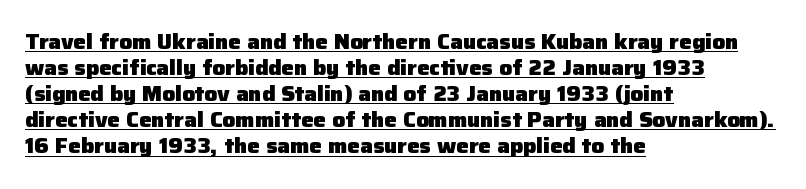
Notice how a bar underscores the lettering throughout. Quick note: not italic, upright. You could call the tracking neutral — neither tight nor loose. Caption: bold face, heavy strokes. The paragraph shown leans on its left margin.
